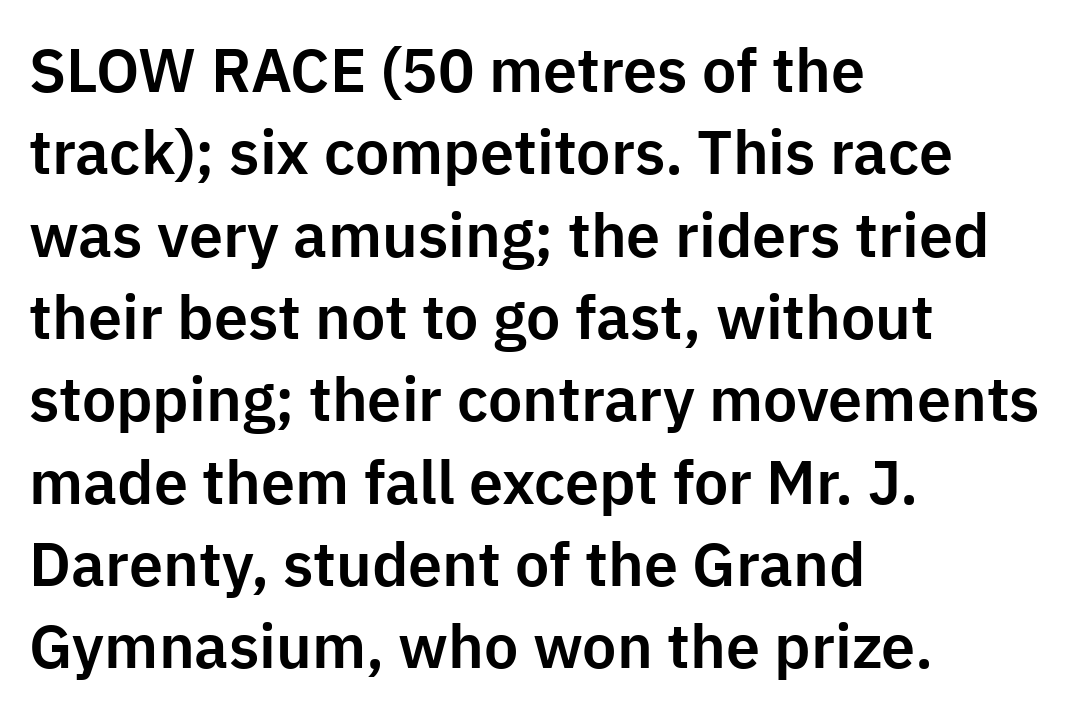
{"serif": "no", "italic": "no", "width": "normal", "stroke_contrast": "low", "x_height": "medium", "monospaced": "no", "underline": "no", "align": "left", "line_spacing": "normal", "line_spacing_ratio": 1.35, "letter_spacing": "normal", "letter_spacing_em": 0.0, "glyph_px": 61}
